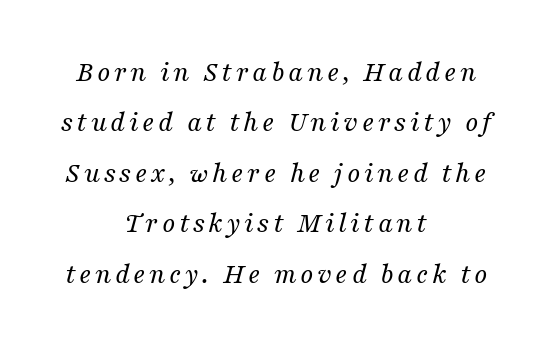
Q: Is the text bold? A: No.
Q: Is the text italic (slanted)? A: Yes, it leans right by about 16 degrees.
Q: Is the typeface a serif or a sans-serif typeface? A: Serif.
Q: Is the text underlined? A: No.
Q: How is the paragraph aligned? A: Centered.
Q: Width (condensed, normal, or wide)? A: Normal.
Q: Stroke contrast? A: Medium.
Q: x-height? A: Medium.
Q: Monospaced? A: No.
